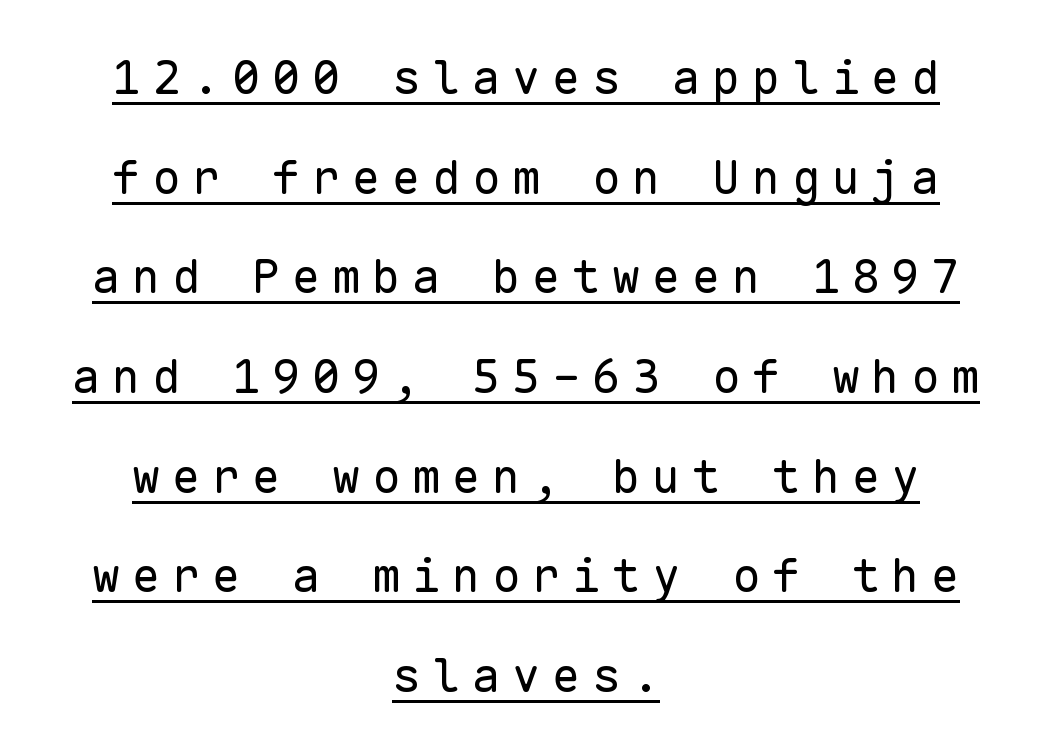
Stem width sits at or under what a default text font uses. Airy leading. A typesetter would call this heavily tracked-out type. Serif or sans? Sans — the stroke terminals are bare.
